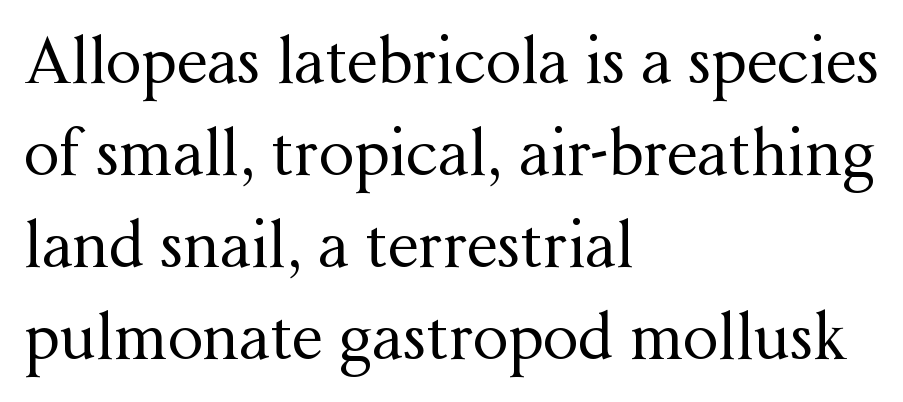
The image shows 63 px regular-weight serif type, upright; set left-aligned, normal line spacing (1.46x), normal letter spacing, not underlined; medium stroke contrast and a medium x-height.
